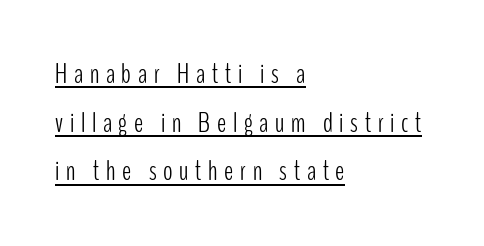
The image shows 28 px light, condensed sans-serif type, upright; set left-aligned, line spacing 1.74x, unusually wide letter spacing (+0.24 em), underlined; low stroke contrast and a medium x-height.
